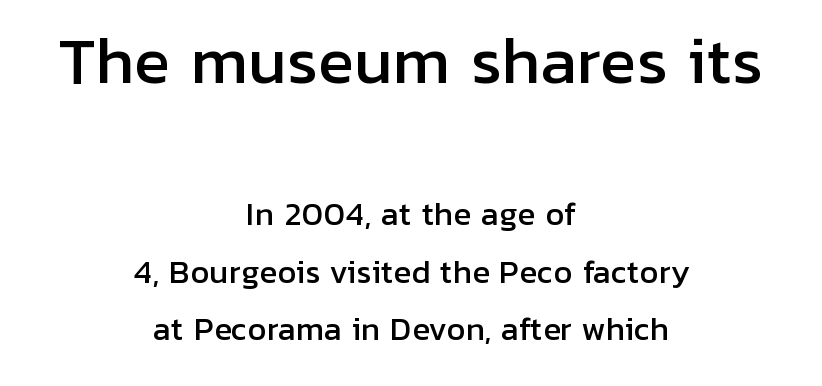
The passage shown begins with its larger block and ends with its smaller one. The typeface chosen for these lines omits serifs. Underlining? Definitely not there. Think of a printed novel: that variable character pitch is what you see here. Letter spacing: default. The space between consecutive lines is lavish.
